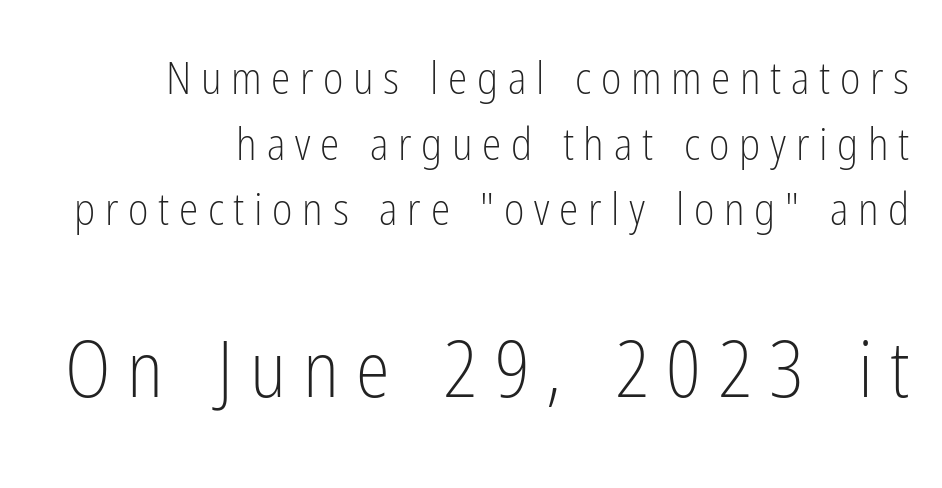
The image shows 77 px light, condensed sans-serif type, upright; set right-aligned, normal line spacing (1.49x), unusually wide letter spacing (+0.22 em), not underlined; the second (bottom) block is 1.75x larger; low stroke contrast and a medium x-height.
